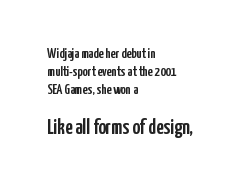
The image shows 21 px text type, upright; set left-aligned, normal line spacing (1.29x), normal letter spacing, not underlined; the second (bottom) block is 1.5x larger.
